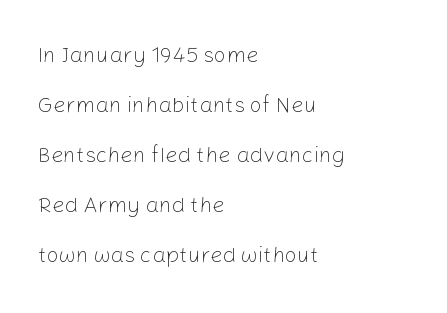
Q: Is the text bold? A: No.
Q: Is the text italic (slanted)? A: No, it is upright.
Q: Is the text underlined? A: No.
Q: How is the paragraph aligned? A: Left-aligned.
Q: Is the spacing between letters normal or unusually wide? A: Normal.
Q: Is the spacing between lines tight, normal or loose? A: Loose.
